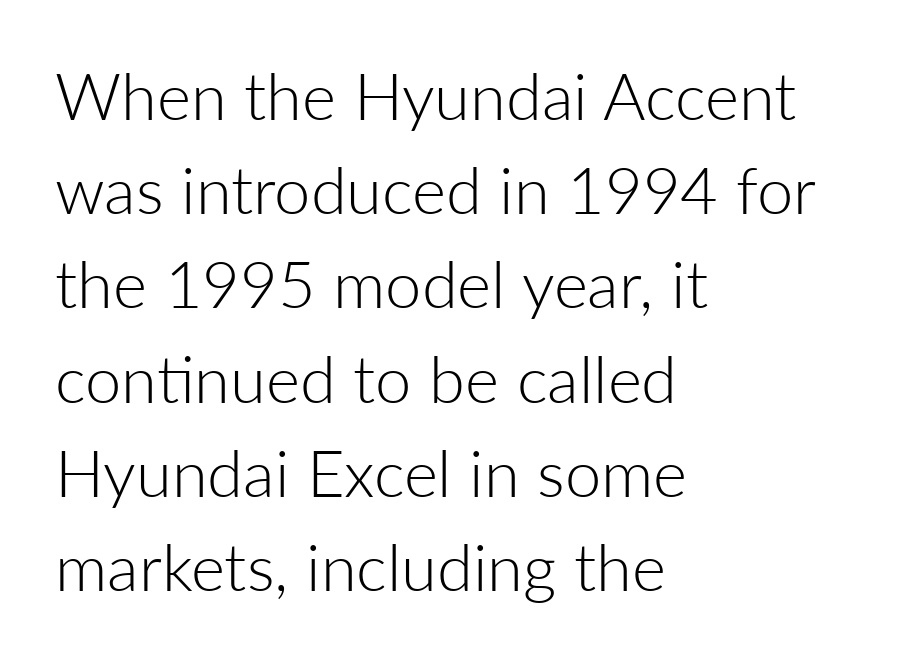
The type family on display is of the sans-serif kind. Descenders hang freely into open space. You could not count columns in this text — the font is proportionally spaced. All the whitespace from short lines collects on the right.
